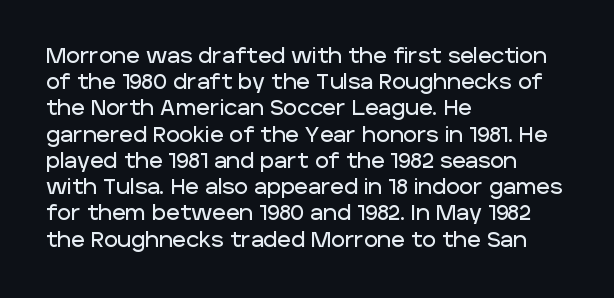
The image shows 21 px text type, upright; set left-aligned, normal line spacing (1.25x), normal letter spacing, not underlined.
